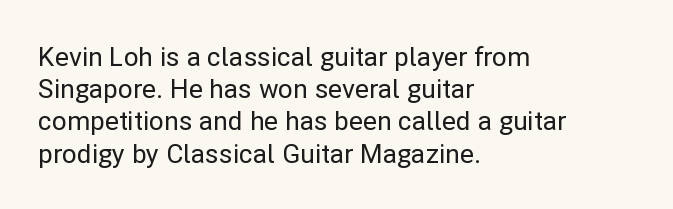
Q: Is the text italic (slanted)? A: No, it is upright.
Q: Is the text underlined? A: No.
Q: How is the paragraph aligned? A: Left-aligned.
Q: Is the spacing between letters normal or unusually wide? A: Normal.
